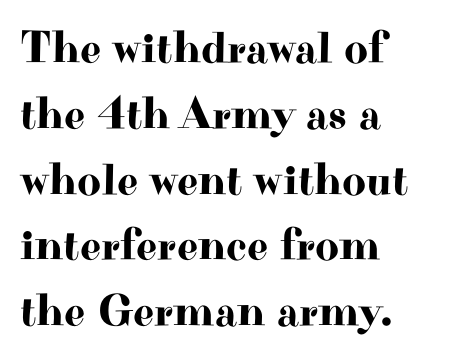
{"serif": "yes", "italic": "no", "width": "wide", "stroke_contrast": "high", "x_height": "small", "monospaced": "no", "underline": "no", "align": "left", "line_spacing": "normal", "line_spacing_ratio": 1.43, "letter_spacing": "normal", "letter_spacing_em": 0.0, "glyph_px": 46}
